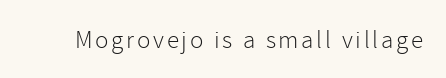
The type sits square on the baseline with zero lean. The strip under each line holds only bare page. Stroke thickness stays within the range of a standard reading face or lighter.
